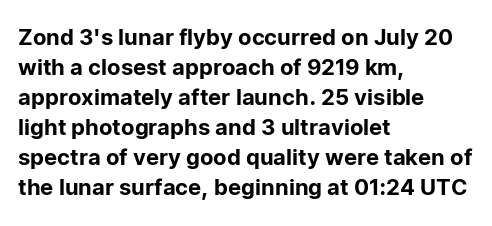
{"italic": "no", "underline": "no", "align": "left", "line_spacing": "normal", "line_spacing_ratio": 1.36, "letter_spacing": "normal", "letter_spacing_em": 0.0, "glyph_px": 22}
